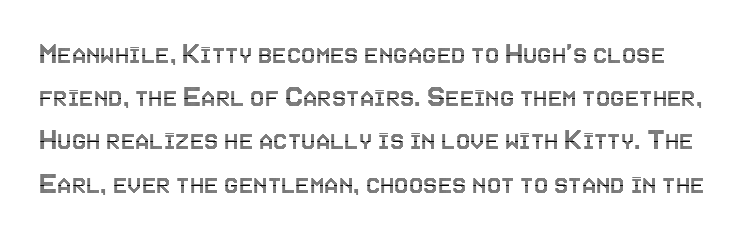
The image shows 32 px condensed type, upright; set normal line spacing (1.35x), normal letter spacing, not underlined; a large x-height.
